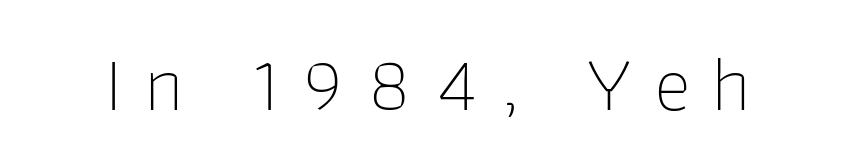
The face used here is proportionally spaced, like ordinary book or web type. Characters follow at a spacing far wider than the type designer built in. Only glyphs here, with clear space below each row. Ascenders rise straight up at ninety degrees.
